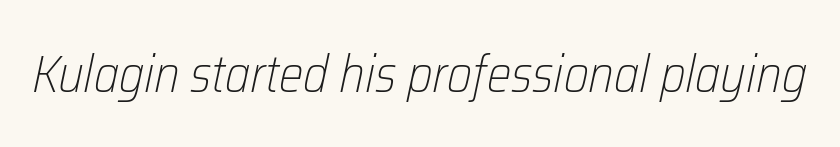
{"italic": "yes", "lean": "right", "slant_degrees": 12, "bold": "no", "weight": "light", "width": "condensed", "stroke_contrast": "low", "x_height": "medium", "monospaced": "no", "underline": "no", "letter_spacing": "normal", "letter_spacing_em": 0.0, "glyph_px": 52}
